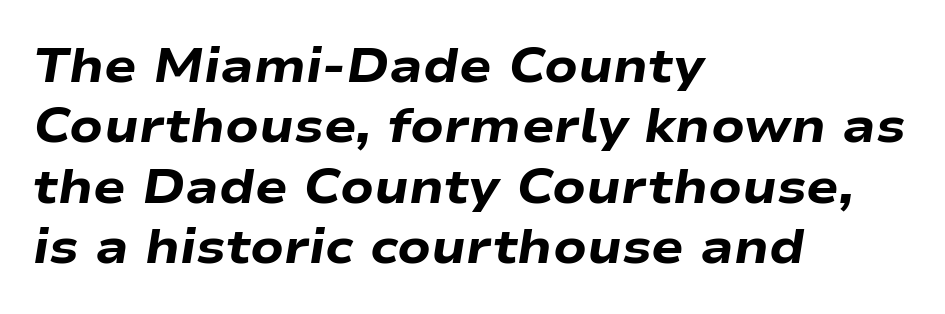
{"italic": "yes", "lean": "right", "slant_degrees": 9, "bold": "yes", "weight": "heavy", "width": "wide", "stroke_contrast": "low", "x_height": "medium", "monospaced": "no", "underline": "no", "align": "left", "line_spacing": "normal", "line_spacing_ratio": 1.26, "letter_spacing": "normal", "letter_spacing_em": 0.0, "glyph_px": 48}
